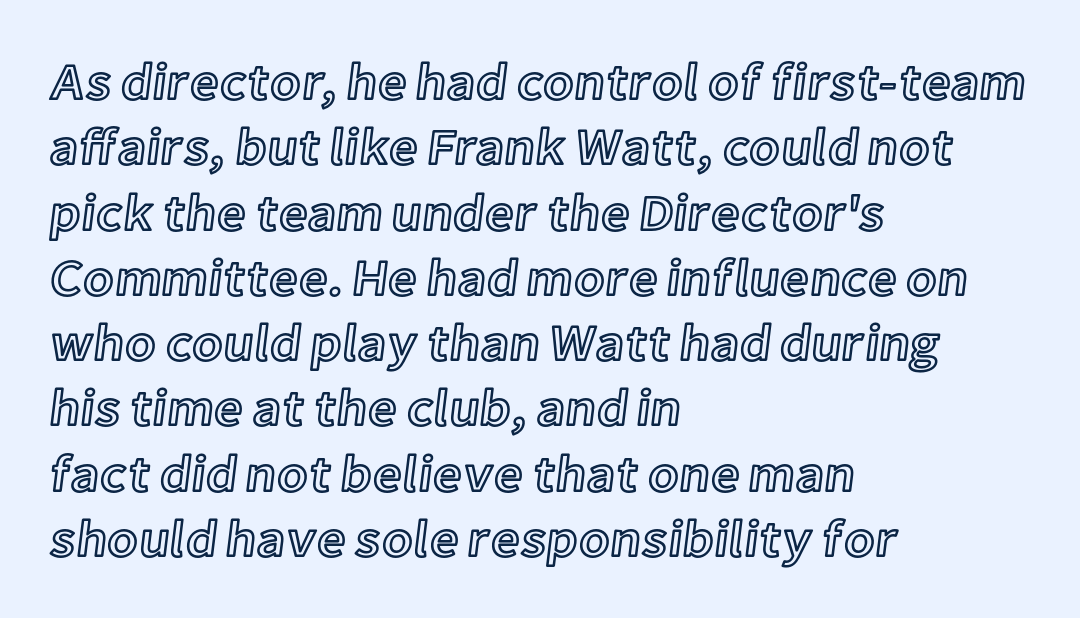
The image shows 51 px text type; set left-aligned, normal line spacing (1.28x), normal letter spacing, not underlined; a medium x-height.
